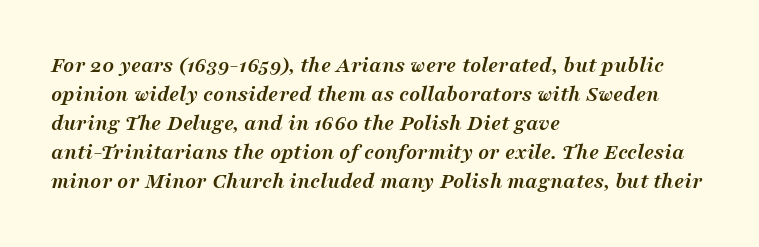
{"italic": "yes", "lean": "right", "slant_degrees": 16, "bold": "yes", "underline": "no", "align": "left", "line_spacing": "normal", "line_spacing_ratio": 1.26, "letter_spacing": "normal", "letter_spacing_em": 0.0, "glyph_px": 23}
